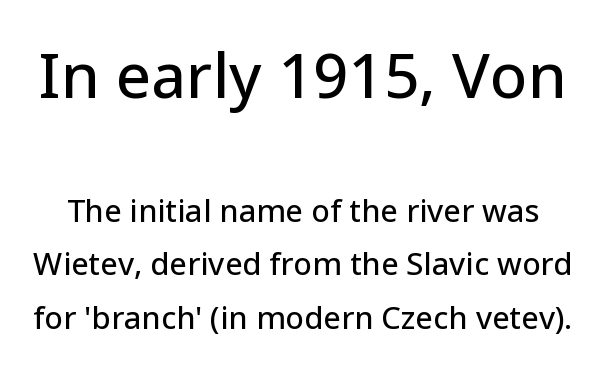
Lines of text with bare space underneath. The specimen reads as upright at a glance. Serifs: no, the terminals of the letterforms are clean. Of the two passages, the one on top uses the larger point size. Varying glyph widths throughout — classic text-font behaviour.
